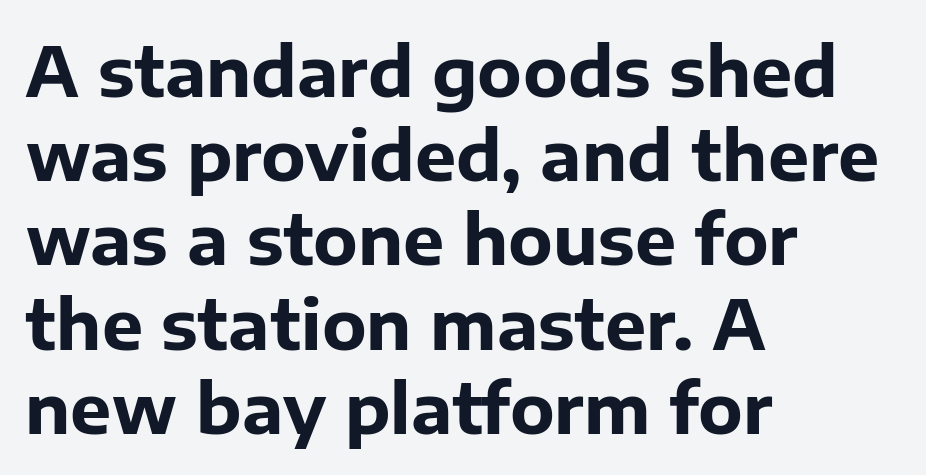
The rendering shows plain stroke endings on the letterforms — a sans-serif design. This is the regular roman posture of the typeface. The characters look thick and weighty, a clear bold. The rag falls on the right side of this text block.
